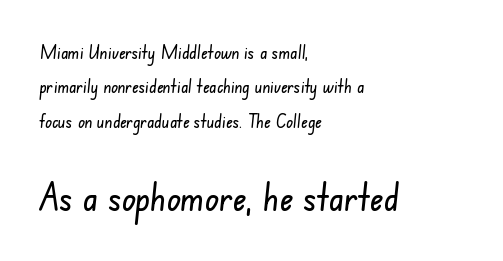
{"serif": "no", "width": "condensed", "stroke_contrast": "low", "x_height": "small", "monospaced": "no", "underline": "no", "align": "left", "line_spacing": "loose", "line_spacing_ratio": 1.91, "letter_spacing": "normal", "letter_spacing_em": 0.0, "larger_block": "second", "size_ratio": 2.06, "glyph_px": 37}
